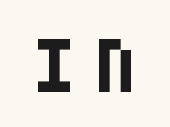
{"serif": "no", "italic": "no", "bold": "yes", "weight": "bold", "width": "condensed", "stroke_contrast": "low", "x_height": "large", "underline": "no", "letter_spacing": "wide", "letter_spacing_em": 0.23, "glyph_px": 78}
